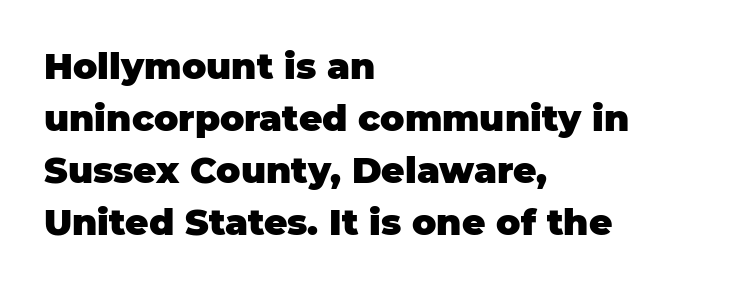
{"serif": "no", "italic": "no", "bold": "yes", "weight": "heavy", "width": "normal", "stroke_contrast": "low", "x_height": "large", "monospaced": "no", "underline": "no", "align": "left", "line_spacing": "normal", "line_spacing_ratio": 1.44, "letter_spacing": "normal", "letter_spacing_em": 0.0, "glyph_px": 36}
